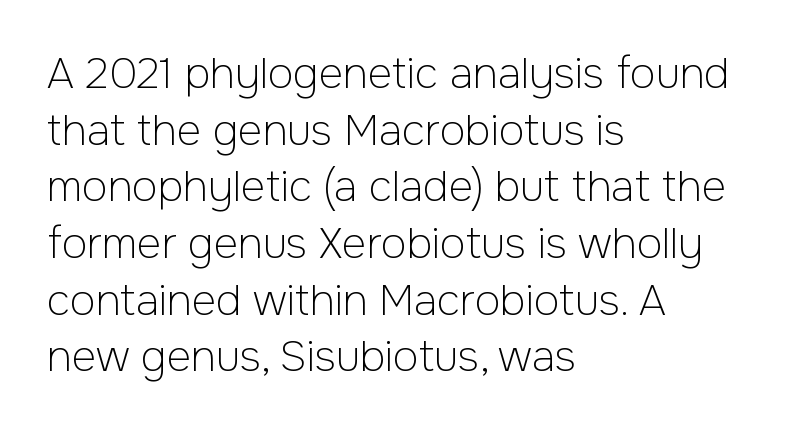
Q: Is the text bold? A: No.
Q: Is the text italic (slanted)? A: No, it is upright.
Q: Is the typeface a serif or a sans-serif typeface? A: Sans-serif.
Q: Is the text underlined? A: No.
Q: How is the paragraph aligned? A: Left-aligned.
Q: Is the spacing between letters normal or unusually wide? A: Normal.
Q: Is the spacing between lines tight, normal or loose? A: Normal.
Q: Width (condensed, normal, or wide)? A: Normal.
Q: Stroke contrast? A: Low.
Q: x-height? A: Medium.
Q: Monospaced? A: No.
